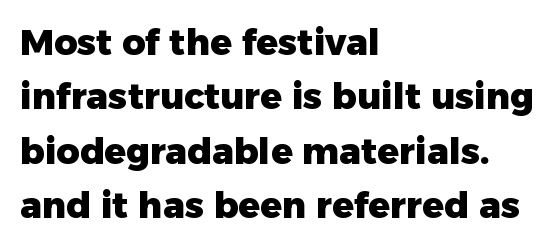
The image shows 36 px heavy sans-serif type, upright; set left-aligned, normal line spacing (1.51x), normal letter spacing, not underlined; low stroke contrast and a medium x-height.
